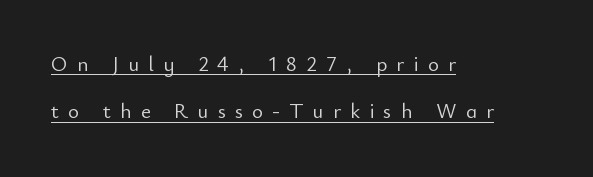
The image shows 21 px text type, upright; set left-aligned, loose line spacing (2.26x), unusually wide letter spacing (+0.44 em), underlined.
